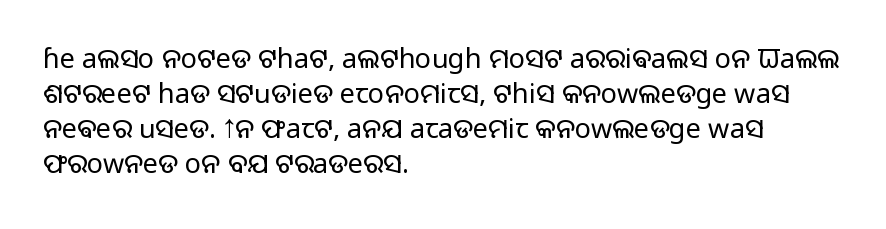
The image shows 27 px text type, upright; set left-aligned, normal line spacing (1.3x), normal letter spacing, not underlined.
